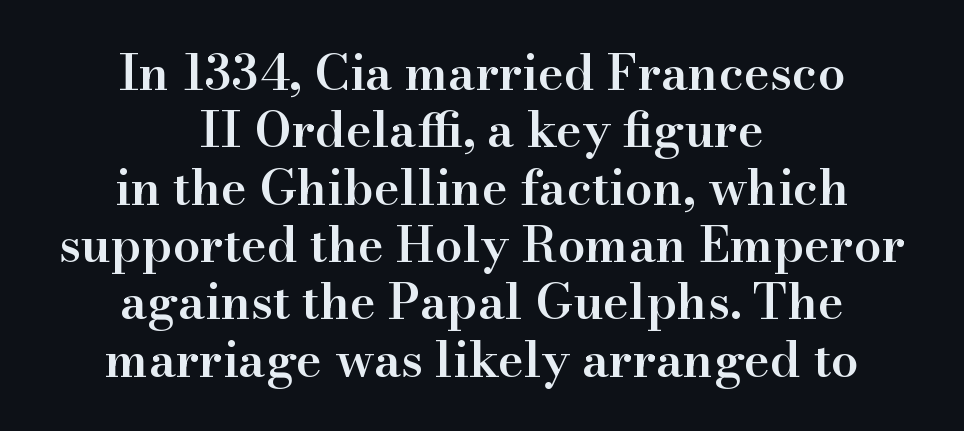
{"serif": "yes", "italic": "no", "bold": "semi", "weight": "semibold", "width": "normal", "stroke_contrast": "high", "x_height": "small", "monospaced": "no", "underline": "no", "align": "center", "line_spacing_ratio": 1.17, "letter_spacing": "normal", "letter_spacing_em": 0.0, "glyph_px": 49}
